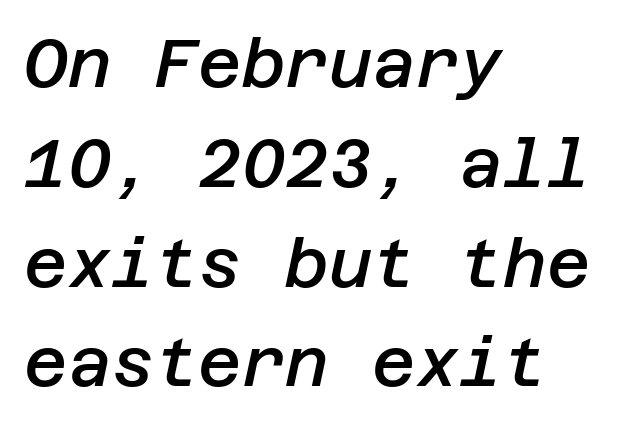
Q: Is the text bold? A: Semi-bold.
Q: Is the text italic (slanted)? A: Yes, it leans right by about 12 degrees.
Q: Is the text underlined? A: No.
Q: How is the paragraph aligned? A: Left-aligned.
Q: Is the spacing between letters normal or unusually wide? A: Normal.
Q: Is the spacing between lines tight, normal or loose? A: Normal.
Q: Width (condensed, normal, or wide)? A: Normal.
Q: Stroke contrast? A: Low.
Q: x-height? A: Large.
